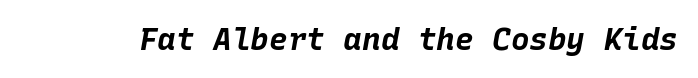
Q: Is the text bold? A: Yes.
Q: Is the text italic (slanted)? A: Yes, it leans right by about 10 degrees.
Q: Is the text underlined? A: No.
Q: Is the spacing between letters normal or unusually wide? A: Normal.
Q: Width (condensed, normal, or wide)? A: Normal.
Q: Stroke contrast? A: Low.
Q: x-height? A: Large.
Q: Monospaced? A: Yes.
